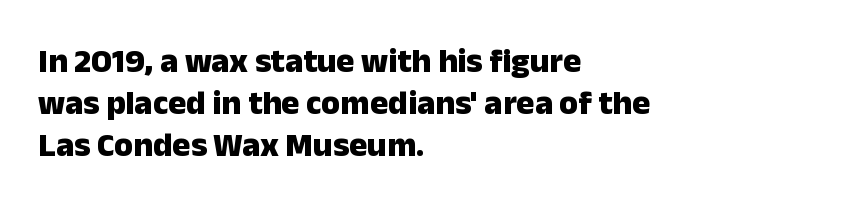
Does the copy run flush right? No — it runs flush left. Pretty heavy lettering here — definitely bold. Note: no serifs on the glyphs. Every stem runs plumb, perpendicular to the baseline. The rendering uses natural spacing where letterforms have individual widths.
